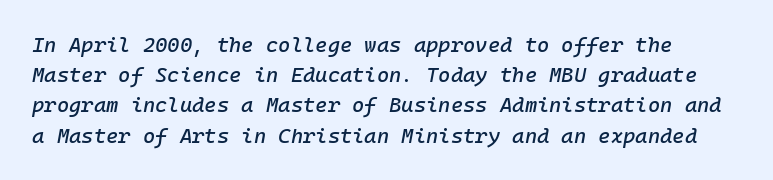
The axis of the letterforms is tilted away from vertical. Baseline-to-baseline distance is the conventional proportion of letter height. No extra tracking has been applied to these lines. Glance below the letters and you will spot only blank space.
